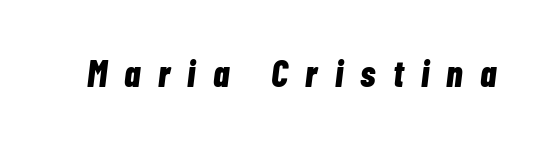
{"italic": "yes", "lean": "right", "slant_degrees": 7, "bold": "yes", "weight": "bold", "width": "condensed", "stroke_contrast": "low", "x_height": "medium", "monospaced": "no", "underline": "no", "letter_spacing": "wide", "letter_spacing_em": 0.47, "glyph_px": 37}
